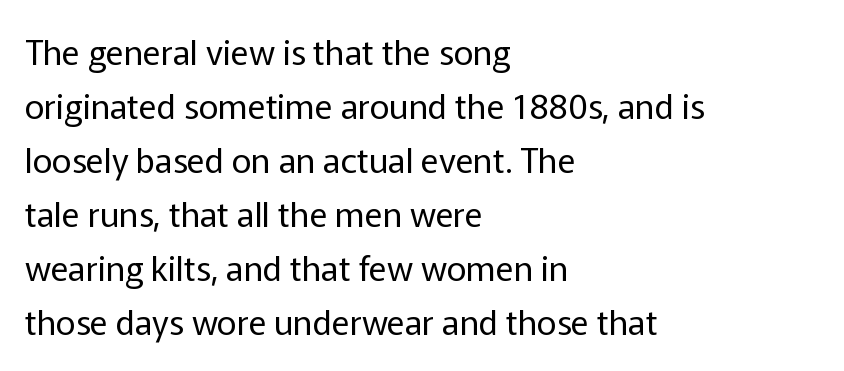
The baseline area is clear. Short and long lines alike share a common starting point at left. Italic? Not at all — the glyphs are vertical. Students, note that the glyphs here touch the page at normal intervals. The passage shown is typed in a proportional face where columns would drift. The characters are drawn with everyday or finer stroke widths.
